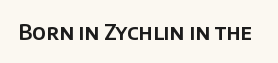
Q: Is the text italic (slanted)? A: No, it is upright.
Q: Is the text underlined? A: No.
Q: Is the spacing between letters normal or unusually wide? A: Normal.
